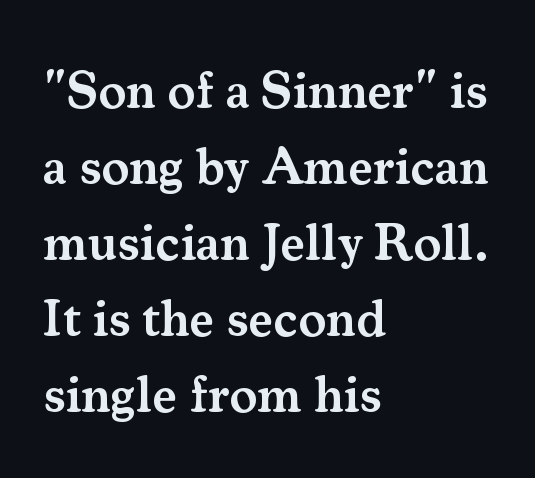
Q: Is the text bold? A: Semi-bold.
Q: Is the text italic (slanted)? A: No, it is upright.
Q: Is the typeface a serif or a sans-serif typeface? A: Serif.
Q: Is the text underlined? A: No.
Q: How is the paragraph aligned? A: Left-aligned.
Q: Is the spacing between letters normal or unusually wide? A: Normal.
Q: Is the spacing between lines tight, normal or loose? A: Normal.
Q: Width (condensed, normal, or wide)? A: Normal.
Q: Stroke contrast? A: Medium.
Q: x-height? A: Small.
Q: Monospaced? A: No.
